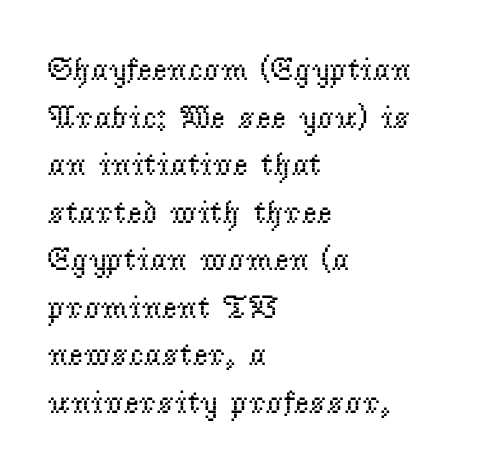
The image shows 33 px regular-weight serif type, upright; set left-aligned, normal line spacing (1.44x), normal letter spacing, not underlined; low stroke contrast and a small x-height.
